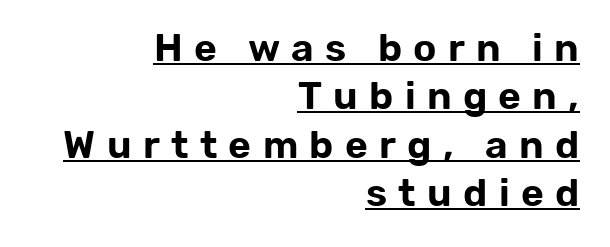
The image shows 39 px sans-serif type, upright; set right-aligned, line spacing 1.24x, unusually wide letter spacing (+0.29 em), underlined; low stroke contrast and a medium x-height.
